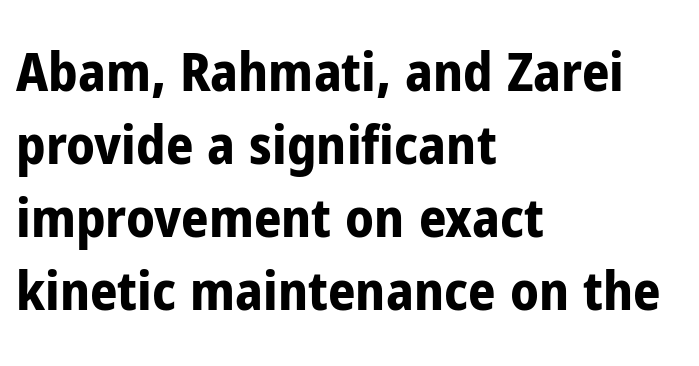
Is the letter spacing exaggerated? No — it looks like the ordinary default. Alignment: flush left. These words are printed bold, with thick strokes throughout. Rule under the text: the space is simply empty. Do the characters align in a grid? No, the font is proportional. Observe the absence of serifs on each vertical stroke in this sample.
